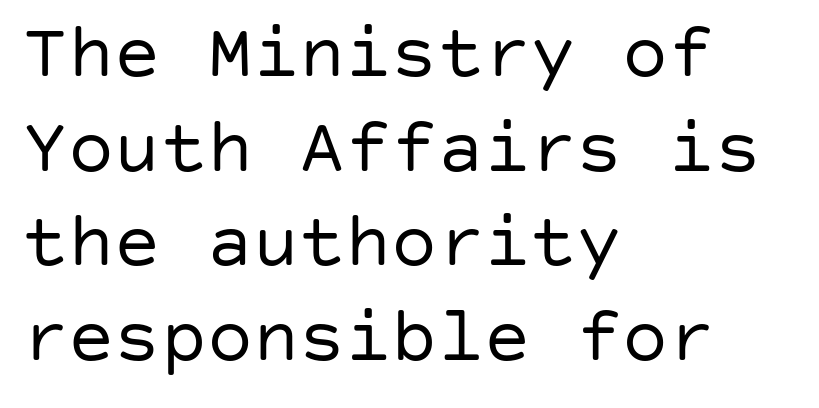
Q: Is the text bold? A: No.
Q: Is the text italic (slanted)? A: No, it is upright.
Q: Is the typeface a serif or a sans-serif typeface? A: Sans-serif.
Q: Is the text underlined? A: No.
Q: How is the paragraph aligned? A: Left-aligned.
Q: Is the spacing between letters normal or unusually wide? A: Normal.
Q: Width (condensed, normal, or wide)? A: Normal.
Q: Stroke contrast? A: Low.
Q: x-height? A: Large.
